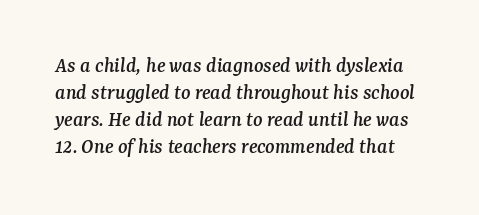
Q: Is the text italic (slanted)? A: Yes, it leans right by about 7 degrees.
Q: Is the text underlined? A: No.
Q: Is the spacing between letters normal or unusually wide? A: Normal.
